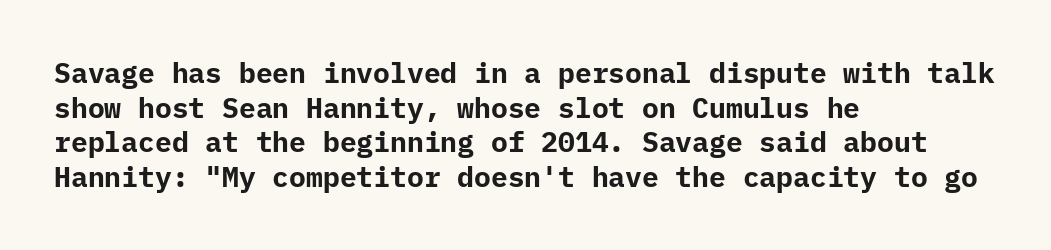
Q: Is the text bold? A: Yes.
Q: Is the text italic (slanted)? A: No, it is upright.
Q: Is the typeface a serif or a sans-serif typeface? A: Sans-serif.
Q: Is the text underlined? A: No.
Q: How is the paragraph aligned? A: Left-aligned.
Q: Is the spacing between letters normal or unusually wide? A: Normal.
Q: Width (condensed, normal, or wide)? A: Normal.
Q: Stroke contrast? A: Low.
Q: x-height? A: Medium.
